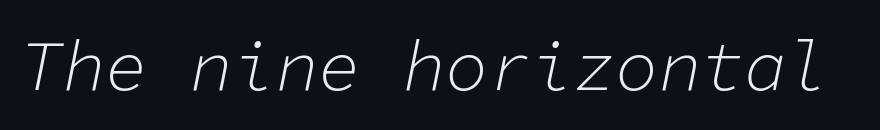
Do the characters align in a grid? Yes, the font is monospaced. Think standard paragraph weight, or any step lighter than that. Descenders are the only things crossing below the line. The whole block is typeset with a tilt. Spacing between characters is what you'd get straight out of the box.
